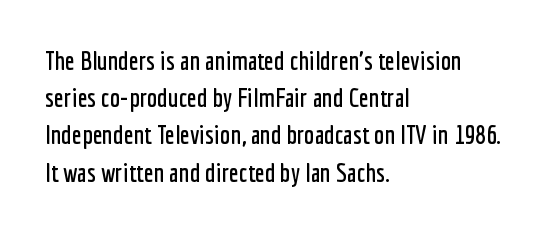
Q: Is the text italic (slanted)? A: No, it is upright.
Q: Is the text underlined? A: No.
Q: How is the paragraph aligned? A: Left-aligned.
Q: Is the spacing between letters normal or unusually wide? A: Normal.
Q: Is the spacing between lines tight, normal or loose? A: Normal.
